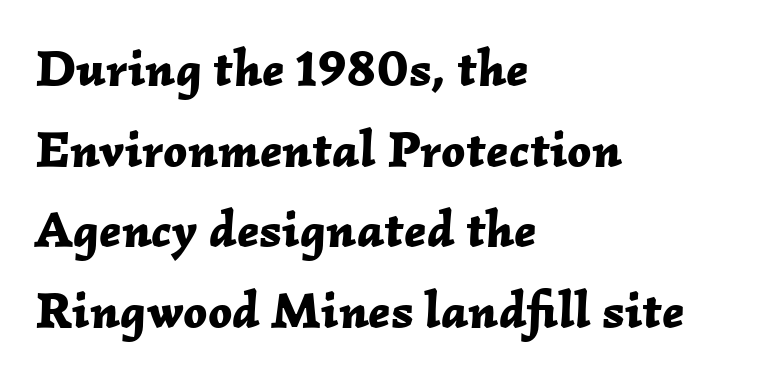
{"italic": "yes", "lean": "right", "slant_degrees": 2, "bold": "yes", "weight": "bold", "width": "normal", "stroke_contrast": "low", "x_height": "medium", "monospaced": "no", "underline": "no", "align": "left", "line_spacing": "normal", "line_spacing_ratio": 1.55, "letter_spacing": "normal", "letter_spacing_em": 0.0, "glyph_px": 52}
